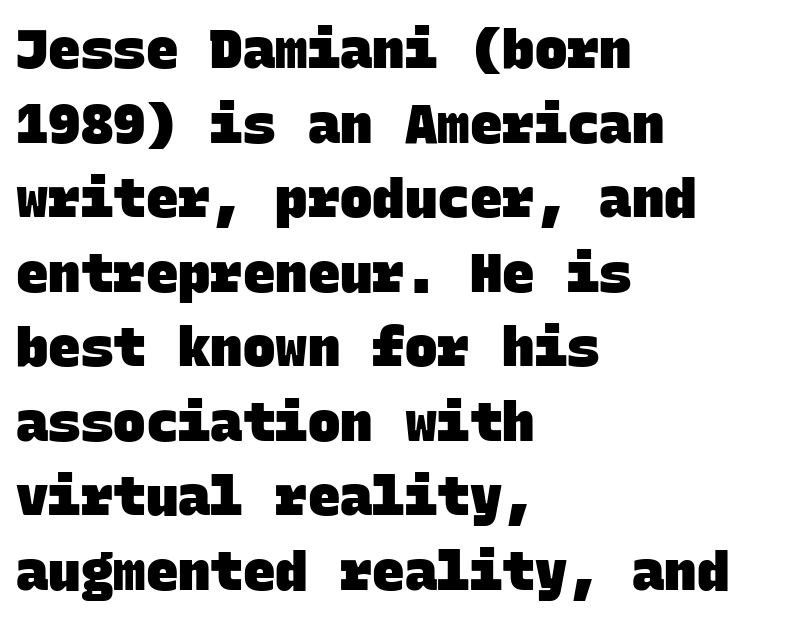
The image shows 54 px heavy sans-serif type, monospaced; set left-aligned, normal line spacing (1.38x), normal letter spacing, not underlined; low stroke contrast and a large x-height.
